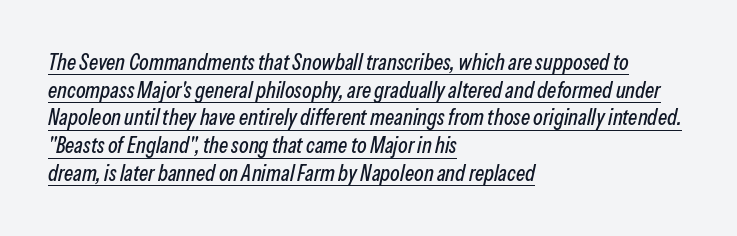
Q: Is the text italic (slanted)? A: Yes, it leans right by about 13 degrees.
Q: Is the text underlined? A: Yes.
Q: How is the paragraph aligned? A: Left-aligned.
Q: Is the spacing between letters normal or unusually wide? A: Normal.
Q: Is the spacing between lines tight, normal or loose? A: Normal.
